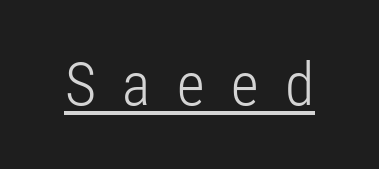
These characters rest on top of a visible drawn line. Italic: no, the glyphs are upright roman. Short note: letters widely spaced. The passage shown is not bold in any degree.
